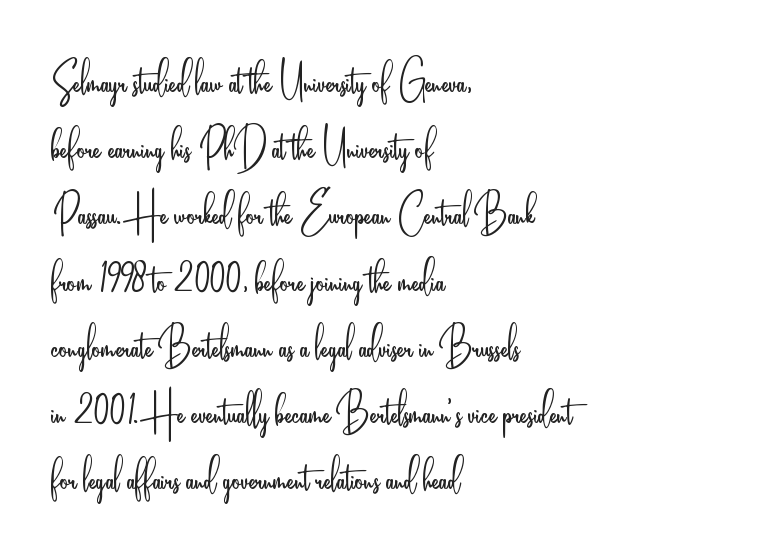
Q: Is the text bold? A: No.
Q: Is the typeface a serif or a sans-serif typeface? A: Sans-serif.
Q: Is the text underlined? A: No.
Q: How is the paragraph aligned? A: Left-aligned.
Q: Is the spacing between letters normal or unusually wide? A: Normal.
Q: Is the spacing between lines tight, normal or loose? A: Normal.
Q: Width (condensed, normal, or wide)? A: Condensed.
Q: Stroke contrast? A: Low.
Q: x-height? A: Small.
Q: Monospaced? A: No.
